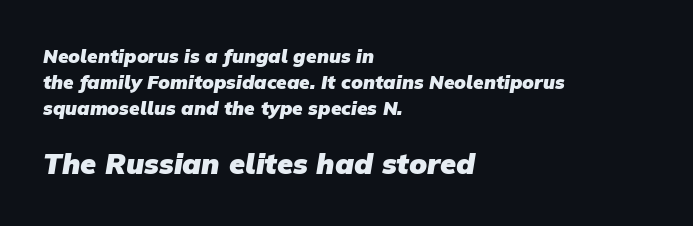
{"serif": "no", "bold": "yes", "weight": "heavy", "width": "normal", "stroke_contrast": "low", "x_height": "medium", "monospaced": "no", "underline": "no", "align": "left", "line_spacing": "normal", "line_spacing_ratio": 1.37, "letter_spacing": "normal", "letter_spacing_em": 0.0, "larger_block": "second", "size_ratio": 1.53, "glyph_px": 29}
